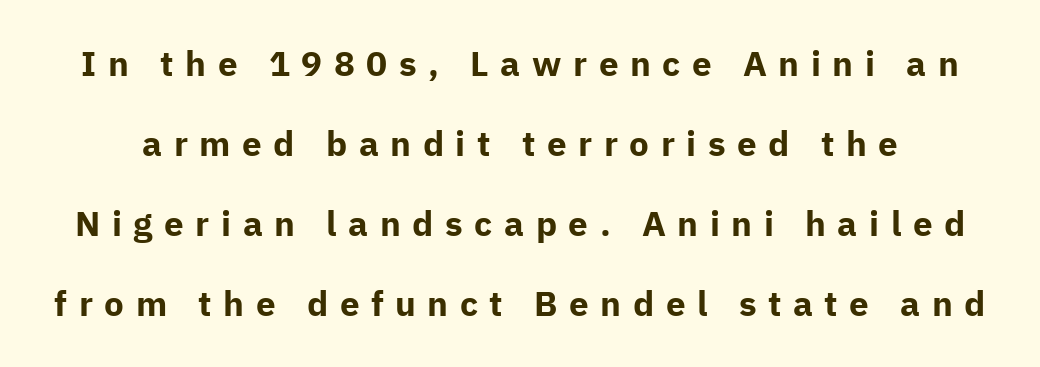
Q: Is the text bold? A: Yes.
Q: Is the text italic (slanted)? A: No, it is upright.
Q: Is the typeface a serif or a sans-serif typeface? A: Sans-serif.
Q: Is the text underlined? A: No.
Q: Is the spacing between letters normal or unusually wide? A: Unusually wide.
Q: Is the spacing between lines tight, normal or loose? A: Loose.
Q: Width (condensed, normal, or wide)? A: Normal.
Q: Stroke contrast? A: Low.
Q: x-height? A: Medium.
Q: Monospaced? A: No.
